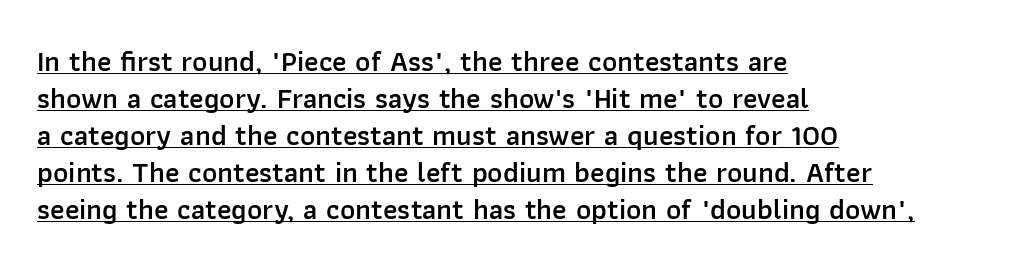
The image shows 29 px semibold sans-serif type, upright; set left-aligned, normal line spacing (1.28x), normal letter spacing, underlined; low stroke contrast and a medium x-height.
